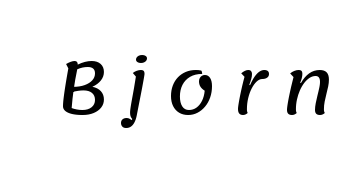
The passage shown is typeset with a sans-serif family. Note the varied advance widths — an 'i' is clearly narrower than an 'm'. The area under the type is left untouched.
